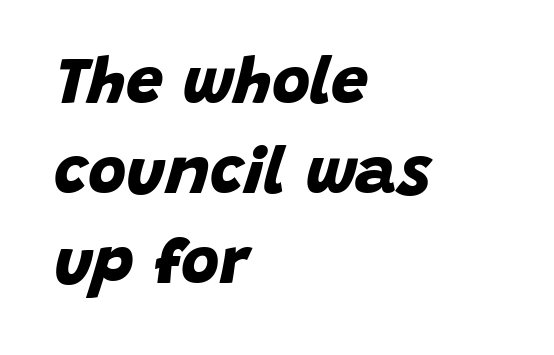
The image shows 66 px bold sans-serif type; set left-aligned, normal line spacing (1.36x), normal letter spacing, not underlined; low stroke contrast and a large x-height.
